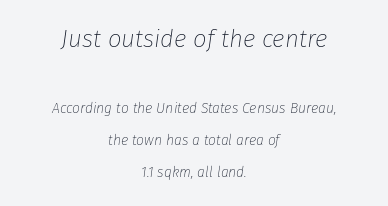
Only glyphs here, with clear space below each row. An italicized treatment has been applied to the whole sample. Short and long lines alike share a common midpoint. Tracking value appears to be zero — textbook default spacing. Vertically, the passage feels expansive, rows floating well apart. Letters have the restrained weight of plain body copy at most.
